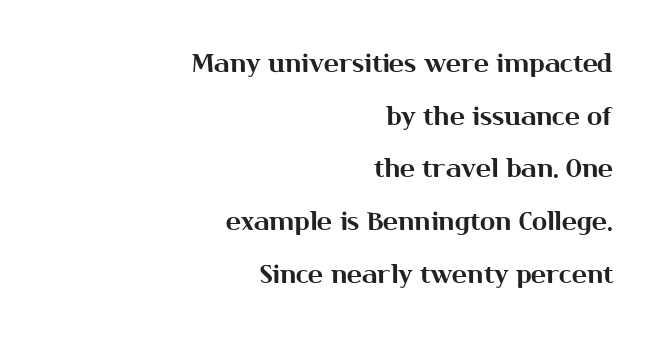
Leftover space on each line is placed entirely before the opening word. Nothing unusual about the tracking: characters are spaced as the font intends. The string is rendered with underlining switched off. You can tell it's not italic because the verticals are truly vertical.
